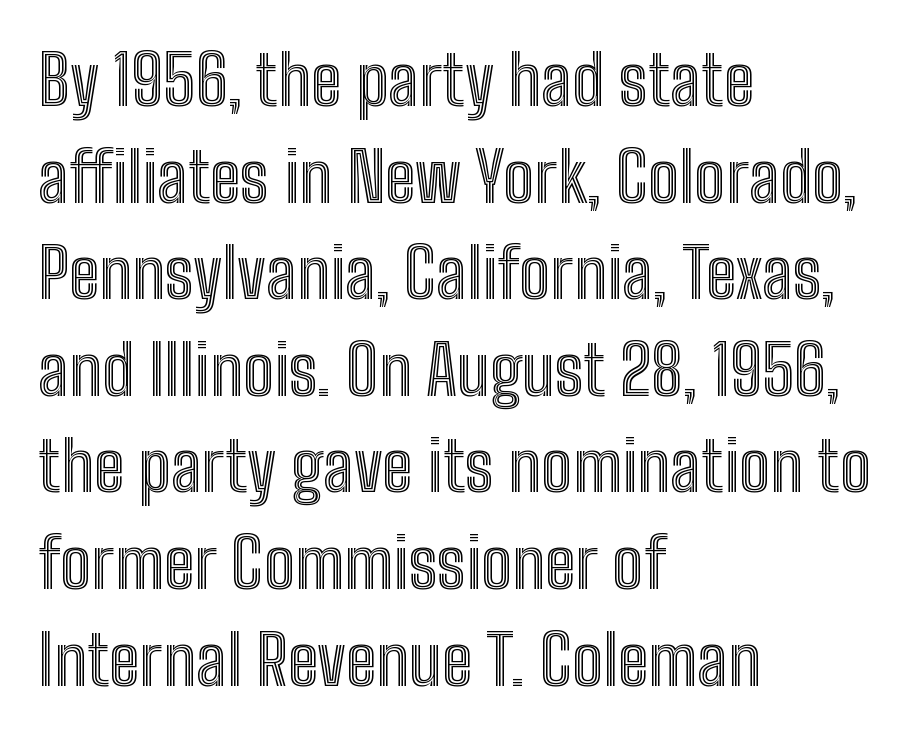
The image shows 69 px condensed type, upright; set left-aligned, normal line spacing (1.4x), normal letter spacing, not underlined; a medium x-height.
